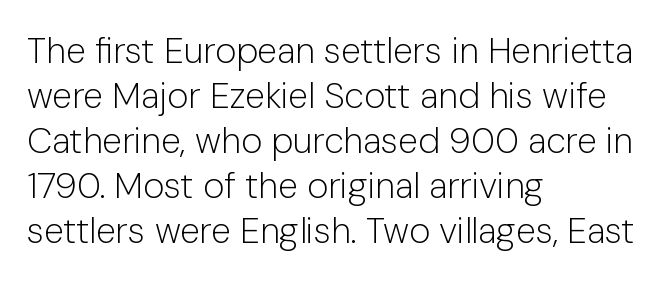
Q: Is the text bold? A: No.
Q: Is the text italic (slanted)? A: No, it is upright.
Q: Is the typeface a serif or a sans-serif typeface? A: Sans-serif.
Q: Is the text underlined? A: No.
Q: How is the paragraph aligned? A: Left-aligned.
Q: Is the spacing between letters normal or unusually wide? A: Normal.
Q: Is the spacing between lines tight, normal or loose? A: Normal.
Q: Width (condensed, normal, or wide)? A: Normal.
Q: Stroke contrast? A: Low.
Q: x-height? A: Medium.
Q: Monospaced? A: No.
